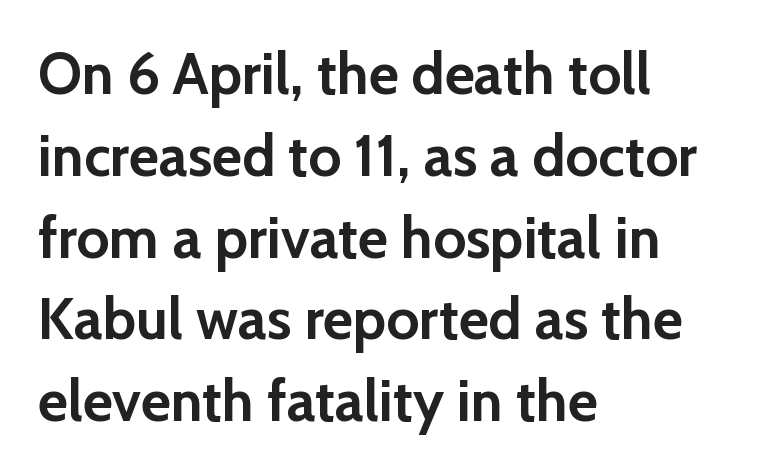
Q: Is the text bold? A: Yes.
Q: Is the text italic (slanted)? A: No, it is upright.
Q: Is the typeface a serif or a sans-serif typeface? A: Sans-serif.
Q: Is the text underlined? A: No.
Q: How is the paragraph aligned? A: Left-aligned.
Q: Is the spacing between letters normal or unusually wide? A: Normal.
Q: Is the spacing between lines tight, normal or loose? A: Normal.
Q: Width (condensed, normal, or wide)? A: Normal.
Q: Stroke contrast? A: Low.
Q: x-height? A: Medium.
Q: Monospaced? A: No.
